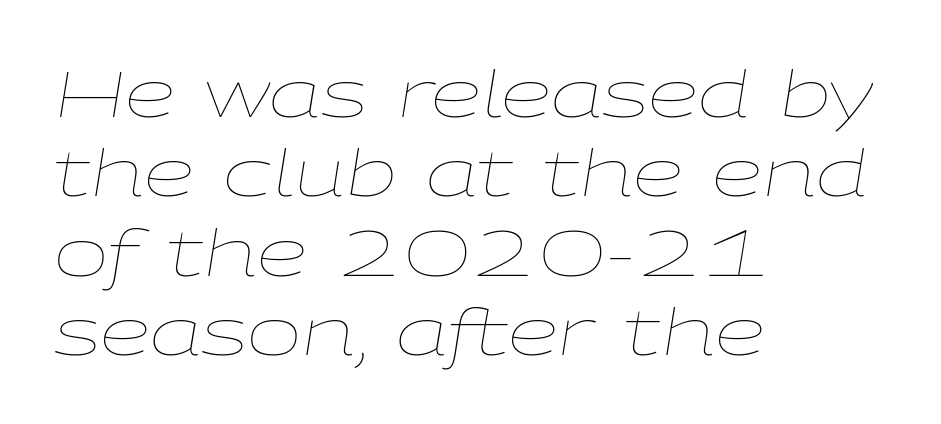
This reads as an unemphasized weight, regular at the heaviest. The rendering uses natural spacing where letterforms have individual widths. The passage is arranged the way most books set body copy — flush left. Standard letterfit; no display-style spreading of the glyphs.
